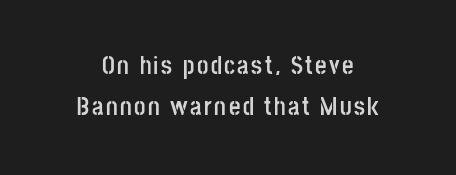
The image shows 25 px bold type, upright; set centered, normal line spacing (1.63x), not underlined.
